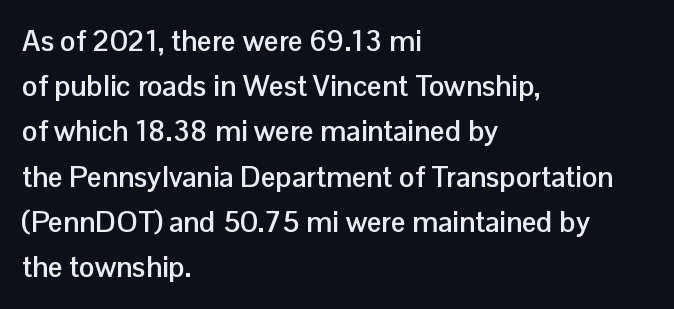
{"serif": "no", "italic": "no", "bold": "yes", "weight": "semibold", "width": "normal", "stroke_contrast": "low", "x_height": "medium", "monospaced": "no", "underline": "no", "align": "left", "line_spacing": "normal", "line_spacing_ratio": 1.56, "letter_spacing": "normal", "letter_spacing_em": 0.0, "glyph_px": 29}
